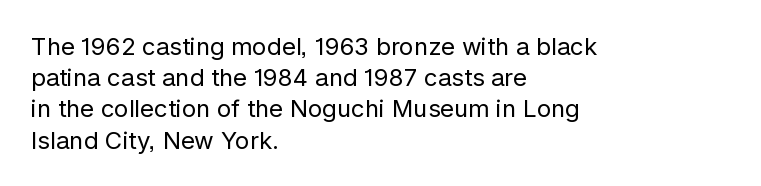
The ragged edge is on the right, which tells us the setting is flush left. The passage shown is not underscored anywhere. These lines were composed using upright roman letters. This sample uses plain, unmodified letter spacing. Reading down the column, the eye jumps a familiar distance to each next line.
